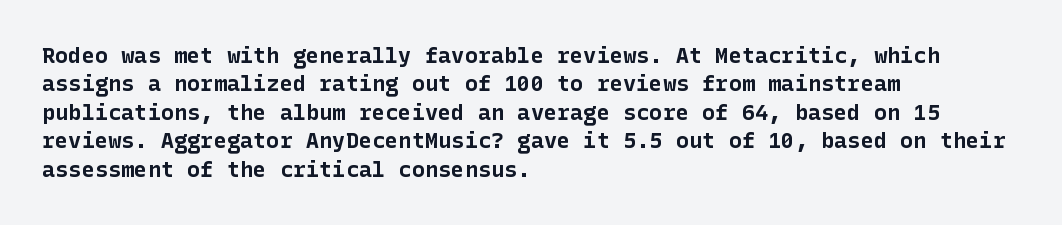
The image shows 22 px bold type, upright; set left-aligned, normal line spacing (1.29x), normal letter spacing, not underlined.
